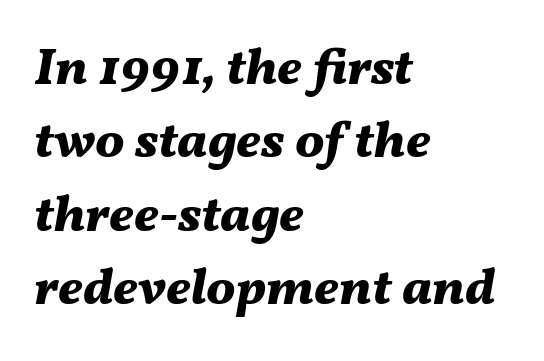
{"italic": "yes", "lean": "right", "slant_degrees": 11, "bold": "yes", "weight": "bold", "width": "normal", "stroke_contrast": "medium", "x_height": "medium", "monospaced": "no", "underline": "no", "align": "left", "line_spacing": "normal", "line_spacing_ratio": 1.41, "letter_spacing": "normal", "letter_spacing_em": 0.0, "glyph_px": 52}
